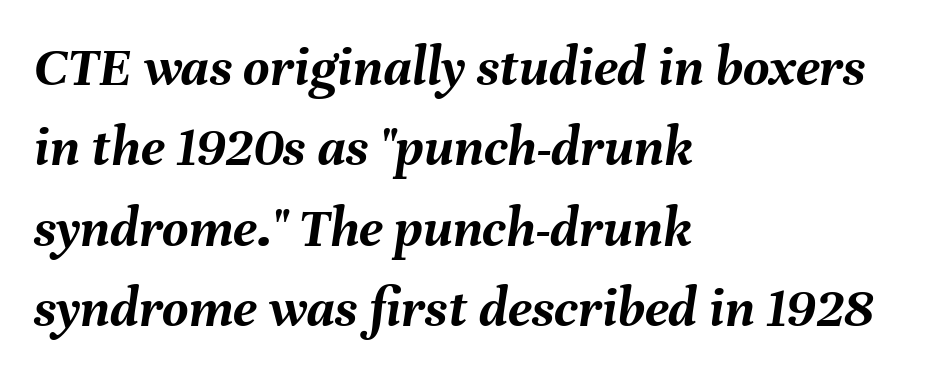
Q: Is the text bold? A: Yes.
Q: Is the text italic (slanted)? A: Yes, it leans right by about 8 degrees.
Q: Is the text underlined? A: No.
Q: How is the paragraph aligned? A: Left-aligned.
Q: Is the spacing between letters normal or unusually wide? A: Normal.
Q: Is the spacing between lines tight, normal or loose? A: Normal.
Q: Width (condensed, normal, or wide)? A: Normal.
Q: Stroke contrast? A: Medium.
Q: x-height? A: Medium.
Q: Monospaced? A: No.
